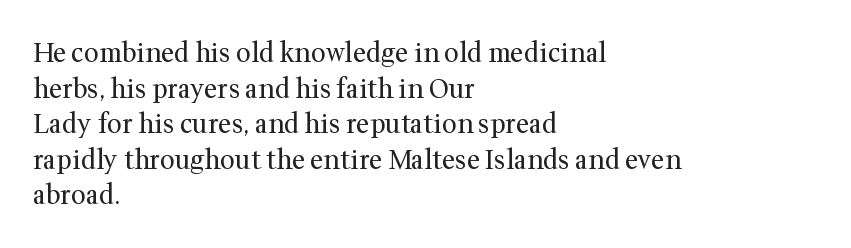
Q: Is the text bold? A: No.
Q: Is the text italic (slanted)? A: No, it is upright.
Q: Is the text underlined? A: No.
Q: How is the paragraph aligned? A: Left-aligned.
Q: Is the spacing between letters normal or unusually wide? A: Normal.
Q: Is the spacing between lines tight, normal or loose? A: Normal.
